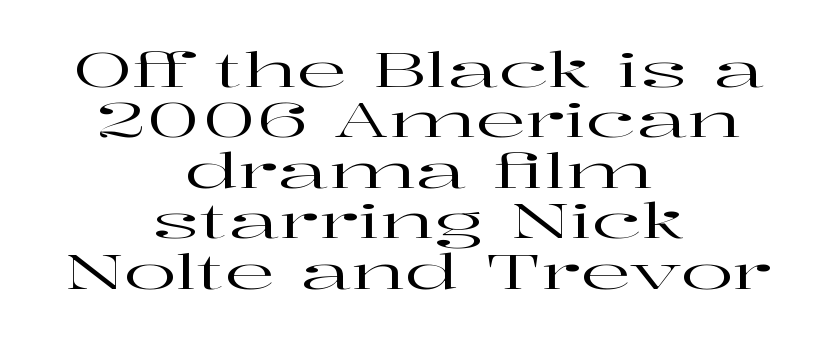
Q: Is the text italic (slanted)? A: No, it is upright.
Q: Is the typeface a serif or a sans-serif typeface? A: Serif.
Q: Is the text underlined? A: No.
Q: How is the paragraph aligned? A: Centered.
Q: Is the spacing between letters normal or unusually wide? A: Normal.
Q: Is the spacing between lines tight, normal or loose? A: Tight.
Q: Width (condensed, normal, or wide)? A: Wide.
Q: Stroke contrast? A: High.
Q: x-height? A: Medium.
Q: Monospaced? A: No.
